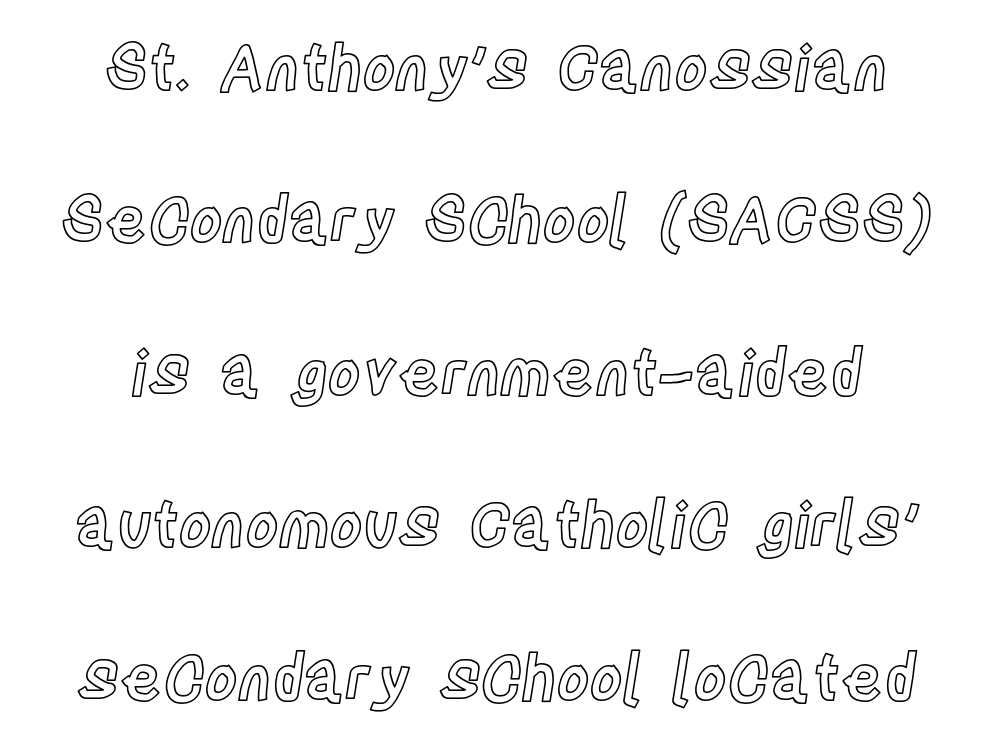
{"width": "condensed", "x_height": "large", "monospaced": "no", "underline": "no", "line_spacing": "loose", "line_spacing_ratio": 2.42, "letter_spacing": "normal", "letter_spacing_em": 0.0, "glyph_px": 63}
